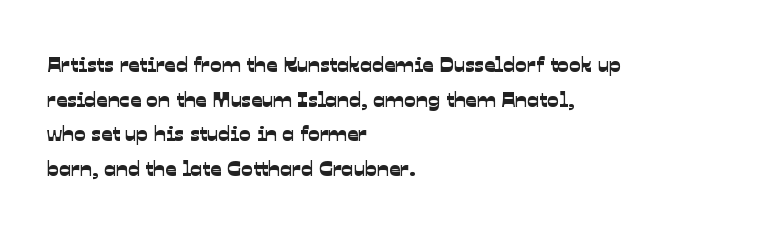
The image shows 22 px text type; set left-aligned, normal line spacing (1.57x), normal letter spacing, not underlined.
